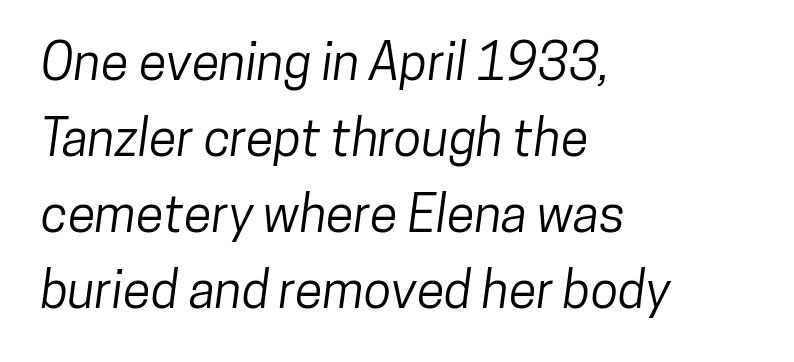
Q: Is the typeface a serif or a sans-serif typeface? A: Sans-serif.
Q: Is the text underlined? A: No.
Q: How is the paragraph aligned? A: Left-aligned.
Q: Is the spacing between letters normal or unusually wide? A: Normal.
Q: Is the spacing between lines tight, normal or loose? A: Normal.
Q: Width (condensed, normal, or wide)? A: Condensed.
Q: Stroke contrast? A: Low.
Q: x-height? A: Medium.
Q: Monospaced? A: No.
